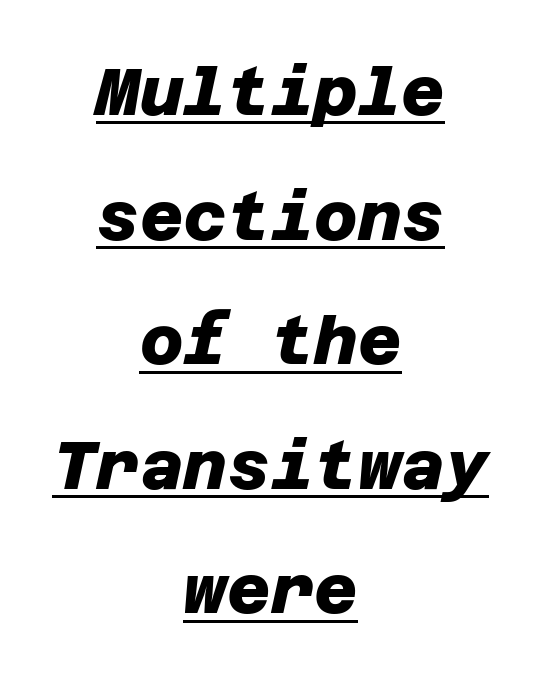
Reading down the block, each line starts at a different indent, mirrored at its end. Underlined type. The line texture is even and compact thanks to regular tracking. Each letter's strokes conclude bluntly, with no projecting serifs.
